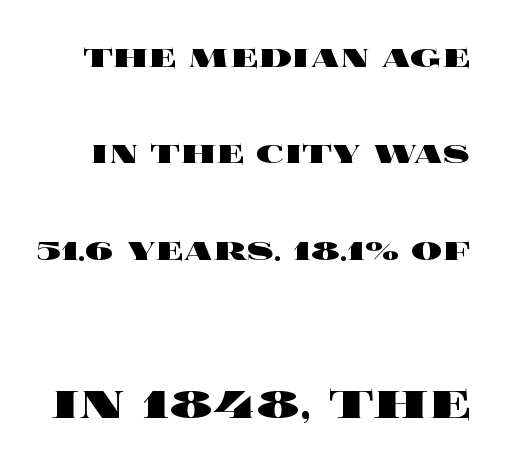
{"italic": "no", "bold": "yes", "weight": "heavy", "width": "wide", "x_height": "large", "monospaced": "no", "underline": "no", "line_spacing": "loose", "line_spacing_ratio": 2.47, "letter_spacing": "normal", "letter_spacing_em": 0.0, "larger_block": "second", "size_ratio": 1.51, "glyph_px": 59}
